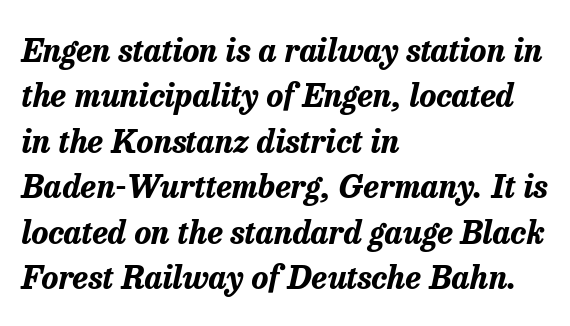
The image shows 32 px bold type, italic (leaning right); set left-aligned, normal line spacing (1.42x), normal letter spacing, not underlined; low stroke contrast and a medium x-height.
